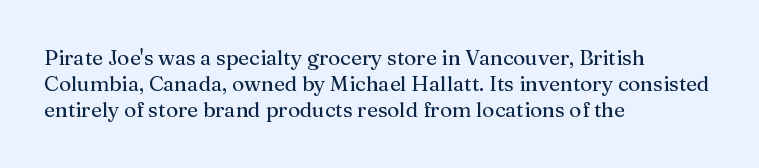
The typography opts for an upright posture over an oblique one. Unmarked baselines from the first word to the last. Students, note that the glyphs here touch the page at normal intervals. Which margin do the lines hug? The left one — the right edge is uneven. The typesetting does not lean heavy: it is not bold.
